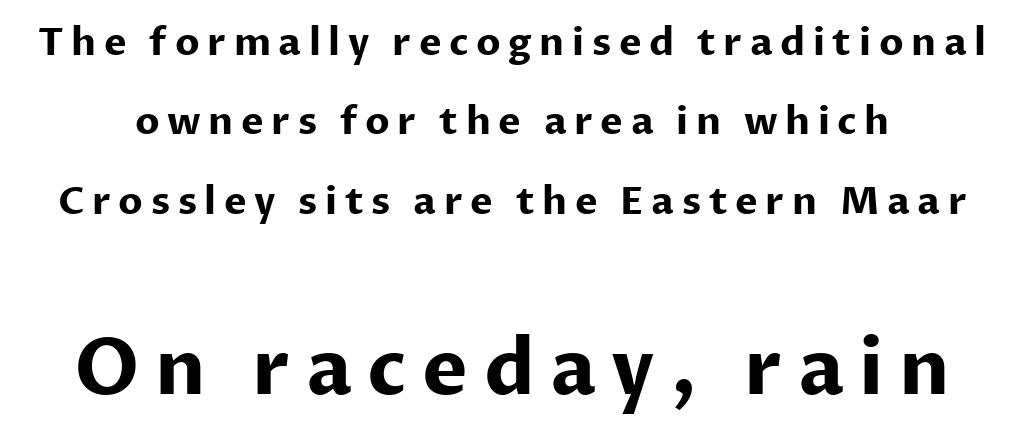
The image shows 77 px bold sans-serif type, upright; set loose line spacing (2.09x), unusually wide letter spacing (+0.2 em), not underlined; the second (bottom) block is 2.03x larger; low stroke contrast and a medium x-height.
